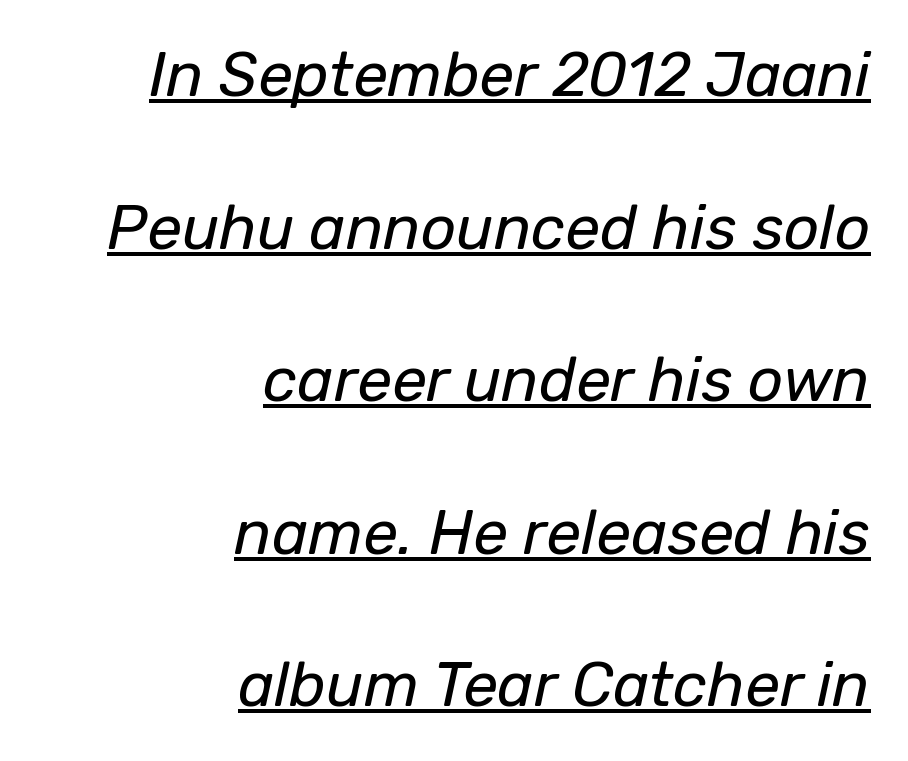
{"italic": "yes", "lean": "right", "slant_degrees": 12, "bold": "no", "weight": "regular", "width": "normal", "stroke_contrast": "low", "x_height": "medium", "monospaced": "no", "underline": "yes", "align": "right", "line_spacing": "loose", "line_spacing_ratio": 2.46, "letter_spacing": "normal", "letter_spacing_em": 0.0, "glyph_px": 62}
